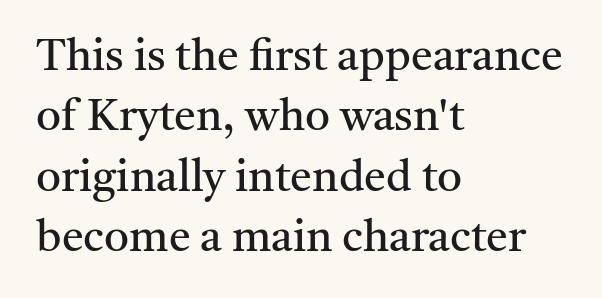
Q: Is the text bold? A: No.
Q: Is the text italic (slanted)? A: No, it is upright.
Q: Is the typeface a serif or a sans-serif typeface? A: Serif.
Q: Is the text underlined? A: No.
Q: How is the paragraph aligned? A: Left-aligned.
Q: Is the spacing between letters normal or unusually wide? A: Normal.
Q: Is the spacing between lines tight, normal or loose? A: Normal.
Q: Width (condensed, normal, or wide)? A: Normal.
Q: Stroke contrast? A: Medium.
Q: x-height? A: Medium.
Q: Monospaced? A: No.
